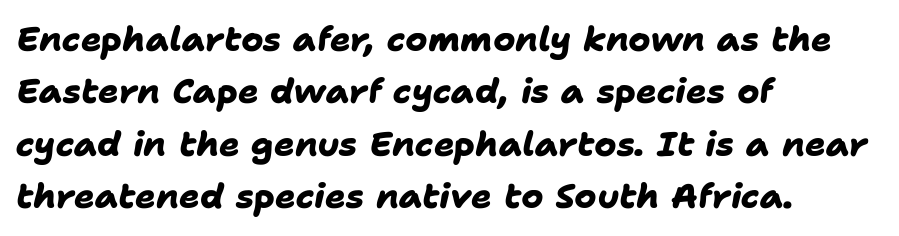
Q: Is the text bold? A: Yes.
Q: Is the typeface a serif or a sans-serif typeface? A: Sans-serif.
Q: Is the text underlined? A: No.
Q: How is the paragraph aligned? A: Left-aligned.
Q: Is the spacing between letters normal or unusually wide? A: Normal.
Q: Is the spacing between lines tight, normal or loose? A: Normal.
Q: Width (condensed, normal, or wide)? A: Normal.
Q: Stroke contrast? A: Low.
Q: x-height? A: Medium.
Q: Monospaced? A: No.
